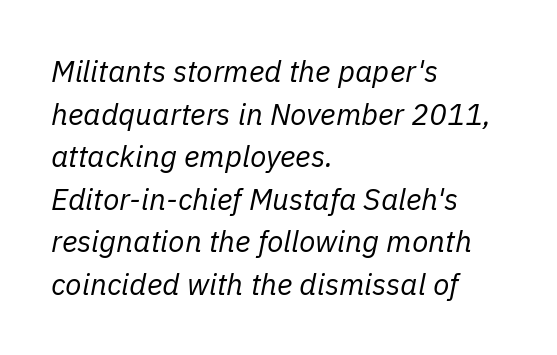
The image shows 30 px regular-weight type, italic (leaning right); set left-aligned, normal line spacing (1.42x), normal letter spacing, not underlined; low stroke contrast and a medium x-height.
